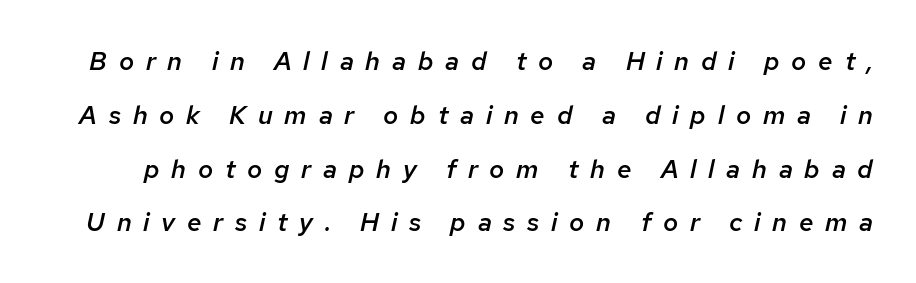
{"italic": "yes", "lean": "right", "slant_degrees": 12, "bold": "semi", "underline": "no", "line_spacing": "loose", "line_spacing_ratio": 2.07, "letter_spacing": "wide", "letter_spacing_em": 0.45, "glyph_px": 26}
